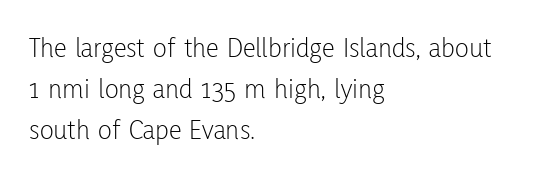
The image shows 29 px light, condensed sans-serif type, upright; set left-aligned, normal line spacing (1.41x), normal letter spacing, not underlined; low stroke contrast and a medium x-height.
